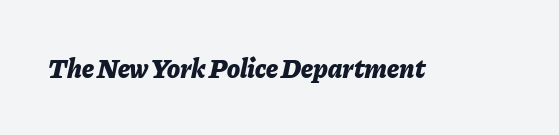
{"italic": "yes", "lean": "right", "slant_degrees": 11, "bold": "yes", "underline": "no", "letter_spacing": "normal", "letter_spacing_em": 0.0, "glyph_px": 27}
